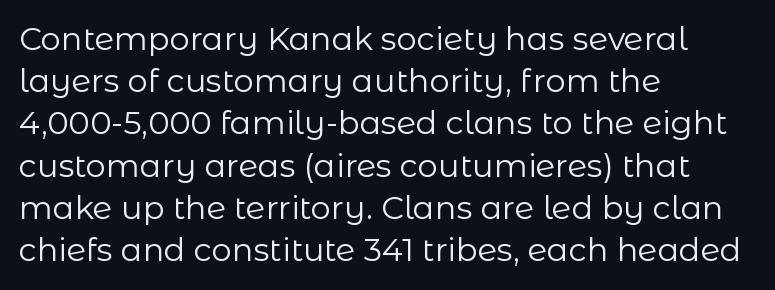
Q: Is the text bold? A: No.
Q: Is the text italic (slanted)? A: No, it is upright.
Q: Is the typeface a serif or a sans-serif typeface? A: Sans-serif.
Q: Is the text underlined? A: No.
Q: How is the paragraph aligned? A: Left-aligned.
Q: Is the spacing between letters normal or unusually wide? A: Normal.
Q: Is the spacing between lines tight, normal or loose? A: Normal.
Q: Width (condensed, normal, or wide)? A: Normal.
Q: Stroke contrast? A: Low.
Q: x-height? A: Medium.
Q: Monospaced? A: No.
